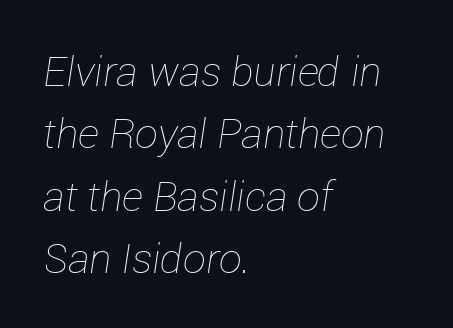
Nothing heavy about these letters — not bold at all. Leading: standard. The specimen reads as italic at a glance. Here the designer chose a conventional face with non-uniform glyph widths. Has an underline been added? It has not.
